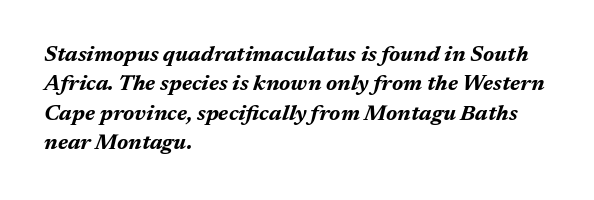
A typesetter would call this zero additional tracking. Rows of type keep a routine distance in the vertical direction. These lines stack with their left ends in a neat column. Chunky letters — that's bold for sure.
